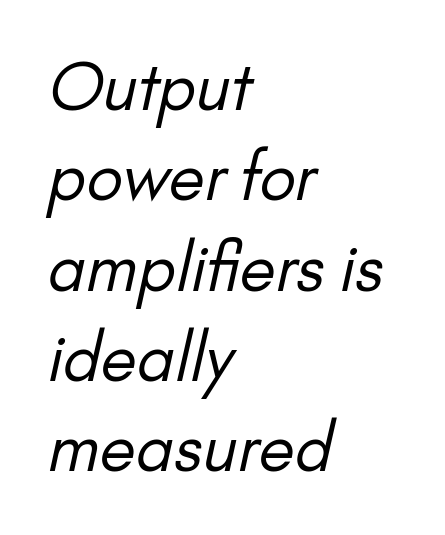
You could not count columns in this text — the font is proportionally spaced. Leading matches the norm, producing a regular column. Unbolded letterforms with no extra heft. In CSS terms this would be text-align: left. The passage shown is typeset with a sans-serif family. Here the glyphs are tracked normally, forming tight word shapes.
